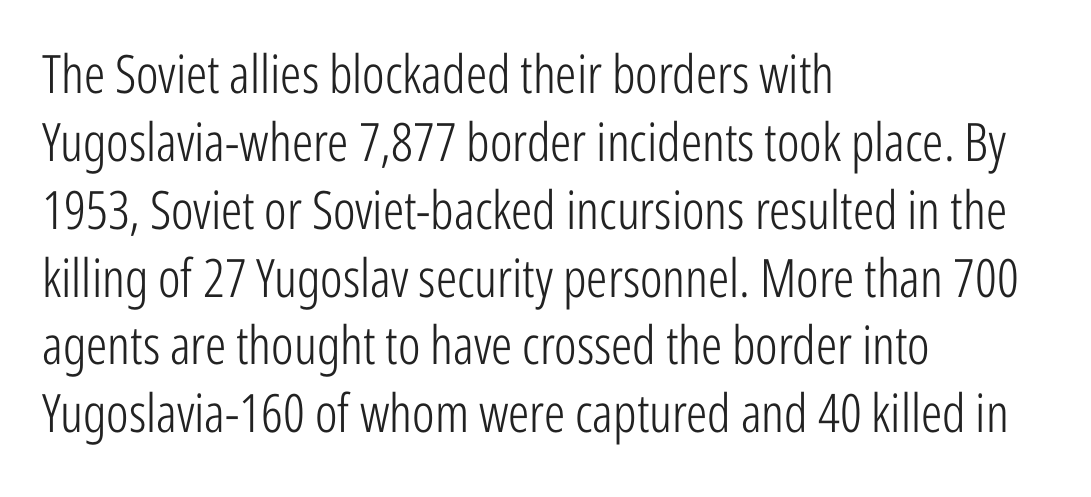
Q: Is the text bold? A: No.
Q: Is the text italic (slanted)? A: No, it is upright.
Q: Is the typeface a serif or a sans-serif typeface? A: Sans-serif.
Q: Is the text underlined? A: No.
Q: How is the paragraph aligned? A: Left-aligned.
Q: Is the spacing between letters normal or unusually wide? A: Normal.
Q: Is the spacing between lines tight, normal or loose? A: Normal.
Q: Width (condensed, normal, or wide)? A: Condensed.
Q: Stroke contrast? A: Low.
Q: x-height? A: Medium.
Q: Monospaced? A: No.
